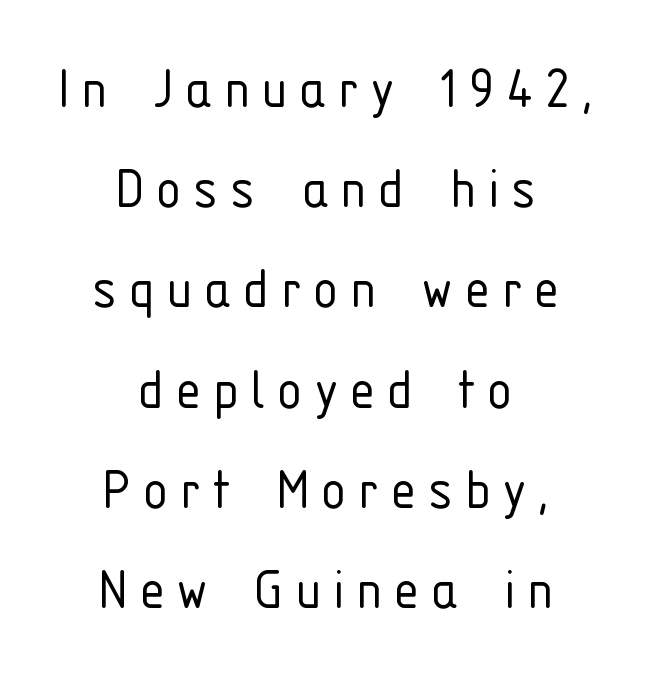
Regarding leading, the lines here are spaced in the standard way. Proportional: the letters do not fall into vertical columns. Reading down the block, each line starts at a different indent, mirrored at its end. No word sits above an underline.
